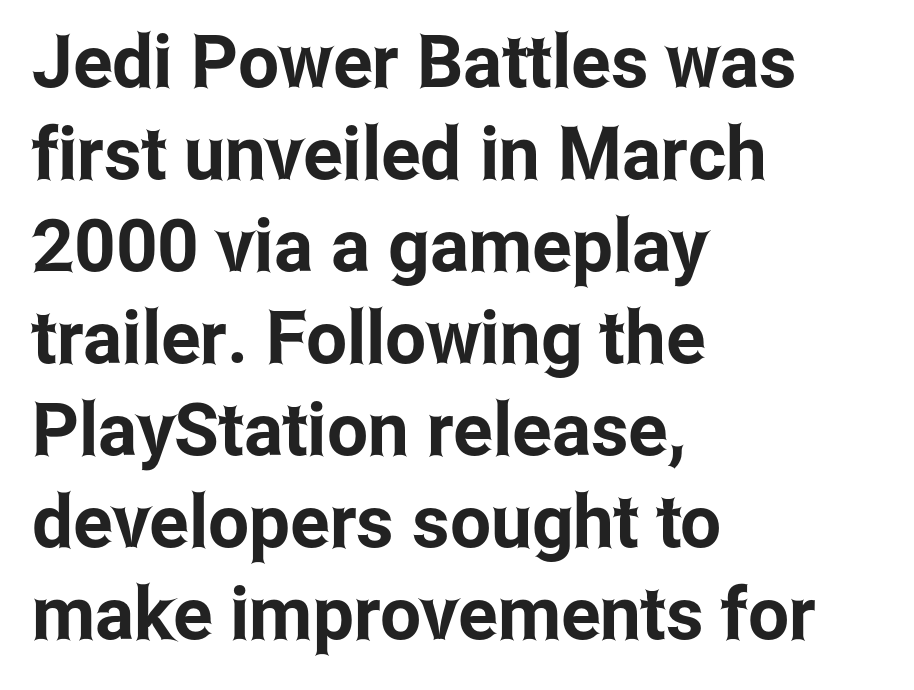
{"serif": "no", "italic": "no", "width": "condensed", "stroke_contrast": "low", "x_height": "medium", "monospaced": "no", "underline": "no", "align": "left", "line_spacing": "normal", "line_spacing_ratio": 1.26, "letter_spacing": "normal", "letter_spacing_em": 0.0, "glyph_px": 73}
